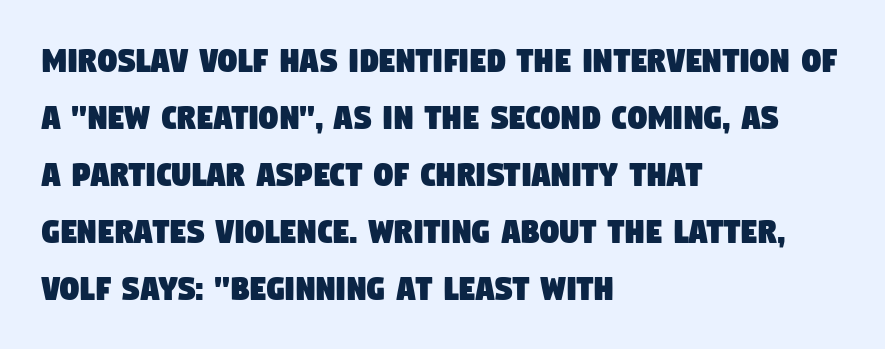
{"serif": "no", "width": "condensed", "stroke_contrast": "low", "x_height": "large", "monospaced": "no", "underline": "no", "align": "left", "line_spacing": "normal", "line_spacing_ratio": 1.5, "letter_spacing": "normal", "letter_spacing_em": 0.0, "glyph_px": 38}
